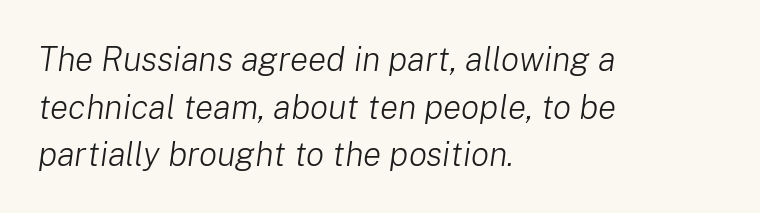
In terms of letterspacing, this is plain default setting. Italic: yes, the glyphs are oblique. Layout note: lines flush left. The space beneath each line is pristine and unruled. Stems here are at most as thick as an everyday book face. The block of text has a typical density, with ordinary space between rows.
